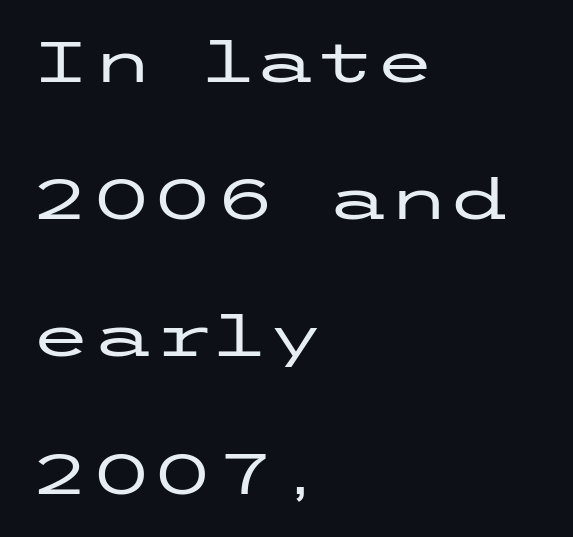
{"serif": "no", "italic": "no", "width": "wide", "stroke_contrast": "low", "x_height": "medium", "underline": "no", "align": "left", "line_spacing": "loose", "line_spacing_ratio": 2.45, "letter_spacing": "normal", "letter_spacing_em": 0.0, "glyph_px": 56}
